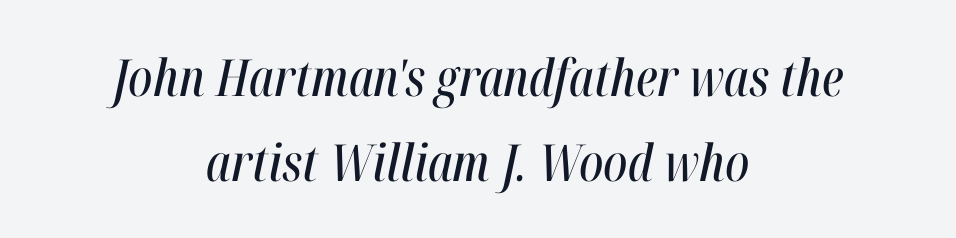
{"italic": "yes", "lean": "right", "slant_degrees": 12, "width": "condensed", "stroke_contrast": "high", "x_height": "medium", "monospaced": "no", "underline": "no", "align": "center", "line_spacing": "normal", "line_spacing_ratio": 1.67, "letter_spacing": "normal", "letter_spacing_em": 0.0, "glyph_px": 51}
